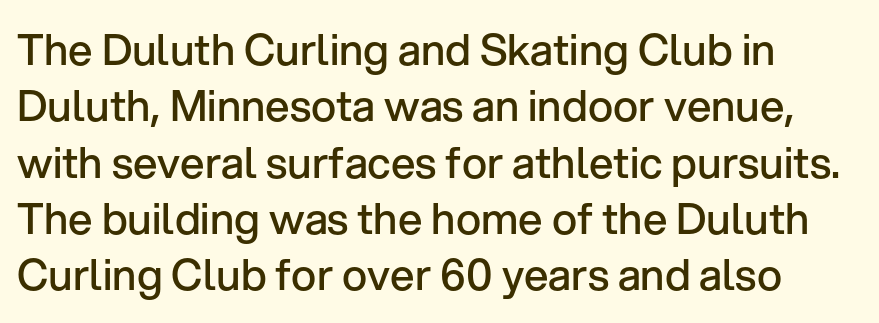
The image shows 43 px semibold sans-serif type, upright; set left-aligned, normal line spacing (1.31x), normal letter spacing, not underlined; low stroke contrast and a medium x-height.
